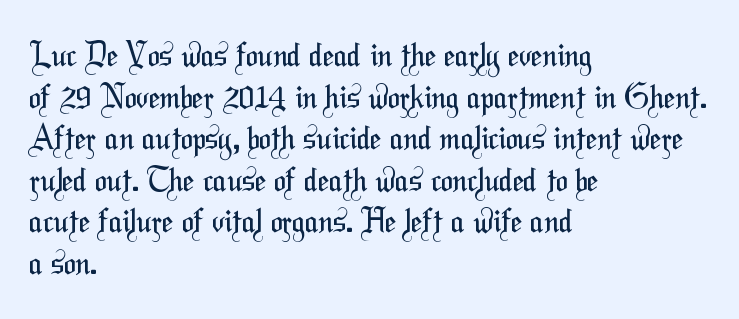
Only glyphs here, with clear space below each row. Notice how descenders clear the ascenders below comfortably — that's standard leading. Short note: letters normally spaced. A typesetter would label this face a sans. The face used here is proportionally spaced, like ordinary book or web type.
